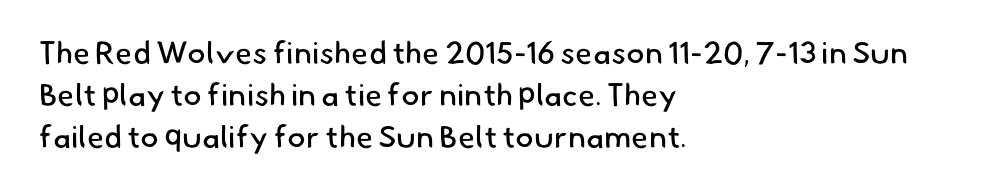
Q: Is the text bold? A: No.
Q: Is the typeface a serif or a sans-serif typeface? A: Sans-serif.
Q: Is the text underlined? A: No.
Q: How is the paragraph aligned? A: Left-aligned.
Q: Is the spacing between letters normal or unusually wide? A: Normal.
Q: Is the spacing between lines tight, normal or loose? A: Normal.
Q: Width (condensed, normal, or wide)? A: Normal.
Q: Stroke contrast? A: Low.
Q: x-height? A: Small.
Q: Monospaced? A: No.
